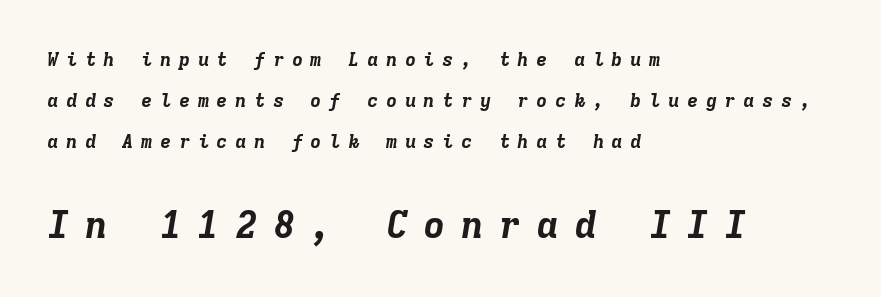
Is the letter spacing exaggerated? Yes — the characters are pushed far apart. Caption: multi-line text, flush left, ragged right. What's the leading like? Stretched, with rows far apart. The passage shown begins with its smaller block and ends with its larger one. These lines are rendered in a fixed-pitch font.
